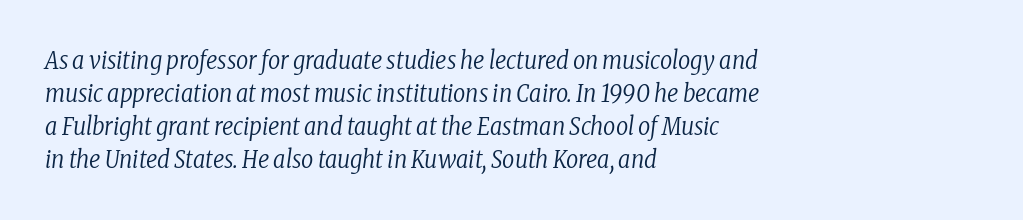
The image shows 24 px text type, italic (leaning right); set left-aligned, normal line spacing (1.37x), normal letter spacing, not underlined.
